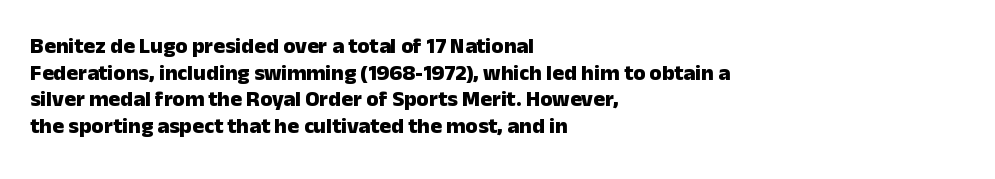
{"italic": "no", "bold": "yes", "underline": "no", "align": "left", "line_spacing_ratio": 1.21, "letter_spacing": "normal", "letter_spacing_em": 0.0, "glyph_px": 22}
